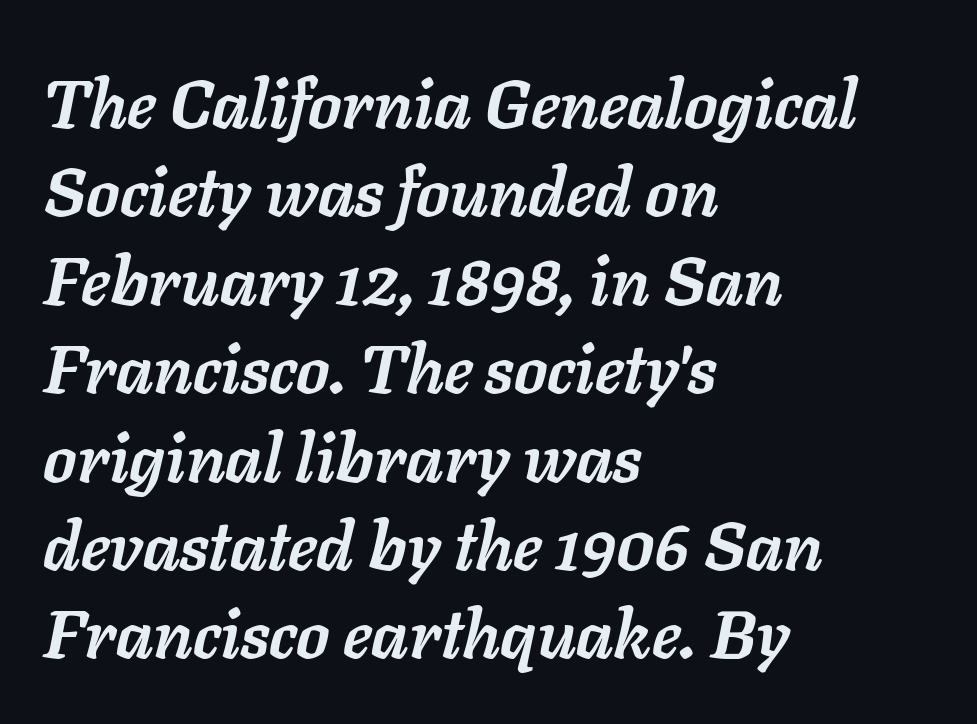
The image shows 68 px semibold type, italic (leaning right); set left-aligned, normal line spacing (1.3x), normal letter spacing, not underlined; low stroke contrast and a medium x-height.
